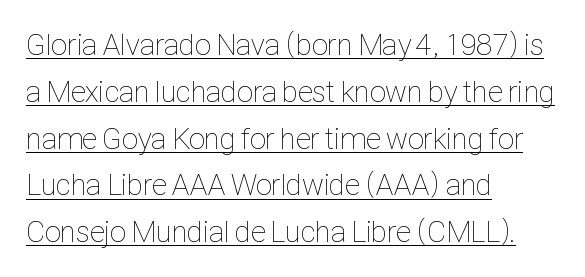
The setting favours the left margin, as ordinary paragraphs usually do. What's the leading like? Ordinary, nothing unusual. Heft: none added — not bold. Do the characters align in a grid? No, the font is proportional. The typography opts for an upright posture over an oblique one.
